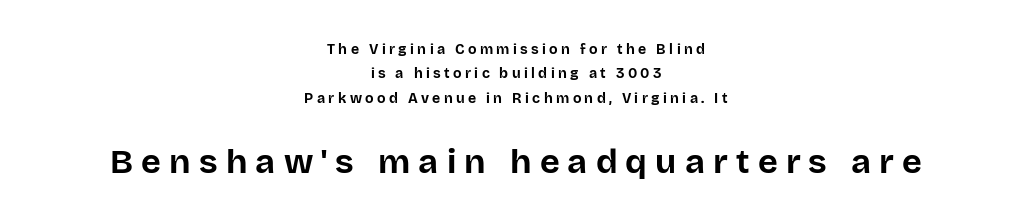
{"serif": "no", "italic": "no", "bold": "yes", "weight": "bold", "width": "normal", "stroke_contrast": "low", "x_height": "large", "monospaced": "no", "underline": "no", "align": "center", "line_spacing_ratio": 1.75, "letter_spacing": "wide", "letter_spacing_em": 0.24, "larger_block": "second", "size_ratio": 2.43, "glyph_px": 34}
